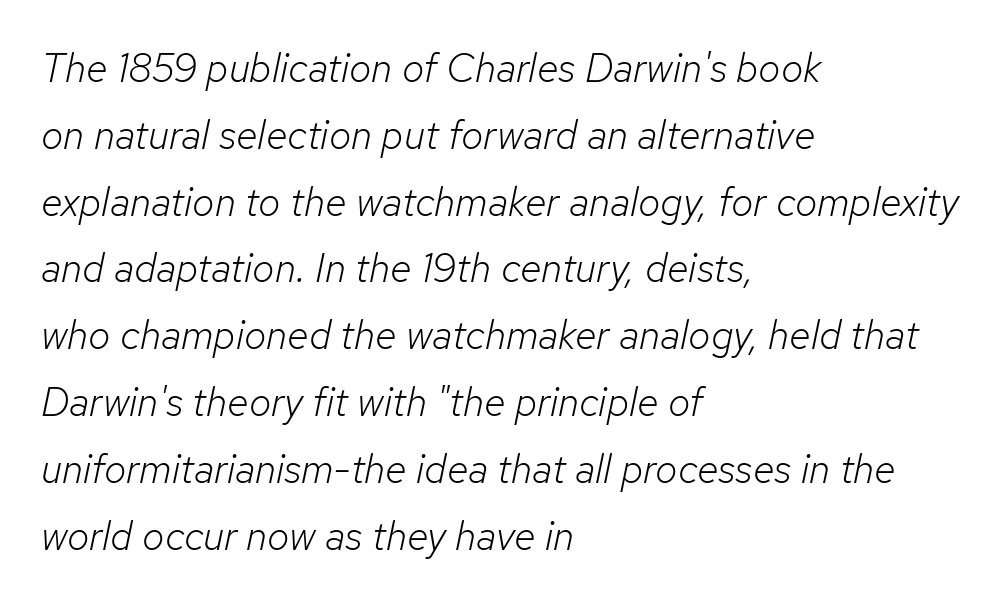
Regarding leading, the lines here are spaced in the standard way. Look at the tracking — it's just the regular setting, nothing added. Reading down the block, your eye returns to a fixed left position each line. The foot of each line stays bare and open. Think standard paragraph weight, or any step lighter than that.
